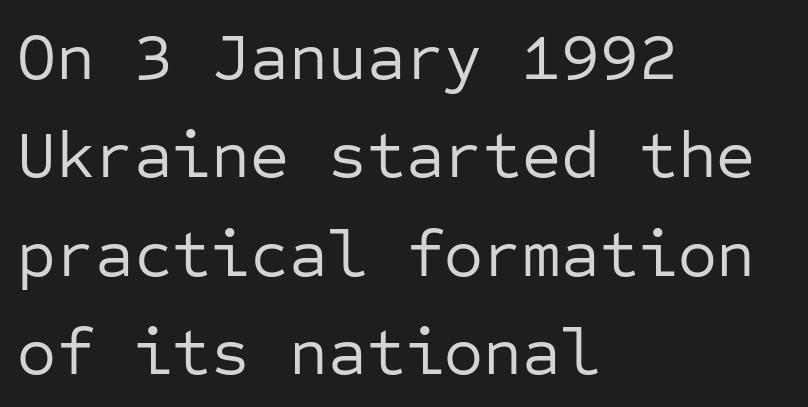
{"serif": "no", "italic": "no", "bold": "no", "weight": "regular", "width": "normal", "stroke_contrast": "low", "x_height": "medium", "monospaced": "yes", "underline": "no", "align": "left", "line_spacing": "normal", "line_spacing_ratio": 1.47, "letter_spacing": "normal", "letter_spacing_em": 0.0, "glyph_px": 67}
